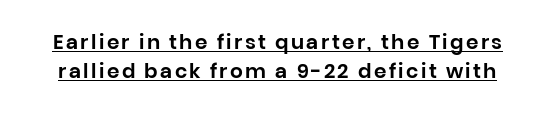
{"italic": "no", "underline": "yes", "line_spacing": "normal", "line_spacing_ratio": 1.44, "glyph_px": 20}
